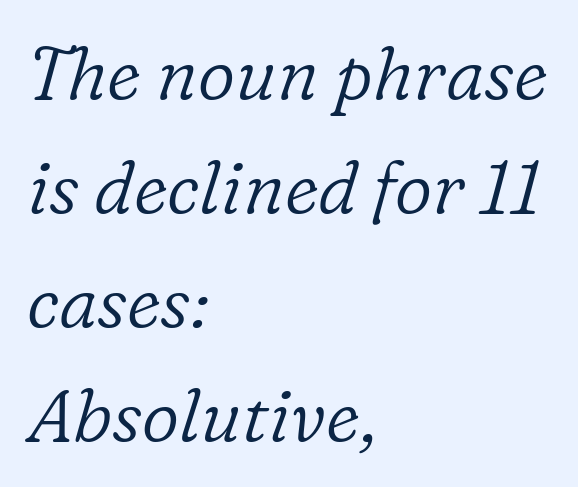
The image shows 73 px light serif type, italic (leaning right); set left-aligned, normal line spacing (1.56x), normal letter spacing, not underlined; low stroke contrast and a medium x-height.
